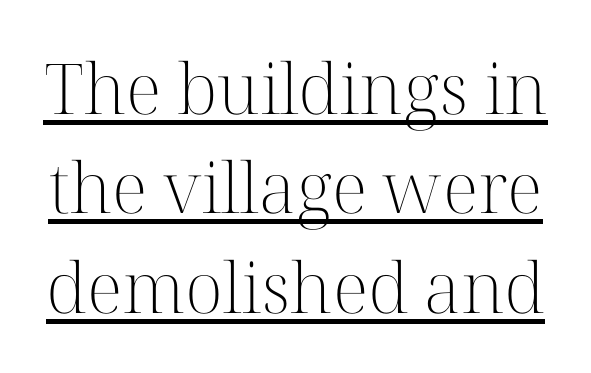
Q: Is the text bold? A: No.
Q: Is the text italic (slanted)? A: No, it is upright.
Q: Is the typeface a serif or a sans-serif typeface? A: Serif.
Q: Is the text underlined? A: Yes.
Q: Is the spacing between letters normal or unusually wide? A: Normal.
Q: Is the spacing between lines tight, normal or loose? A: Normal.
Q: Width (condensed, normal, or wide)? A: Normal.
Q: Stroke contrast? A: High.
Q: x-height? A: Medium.
Q: Monospaced? A: No.
